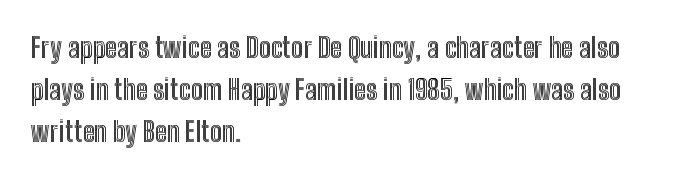
Q: Is the text italic (slanted)? A: No, it is upright.
Q: Is the text underlined? A: No.
Q: How is the paragraph aligned? A: Left-aligned.
Q: Is the spacing between letters normal or unusually wide? A: Normal.
Q: Is the spacing between lines tight, normal or loose? A: Normal.
